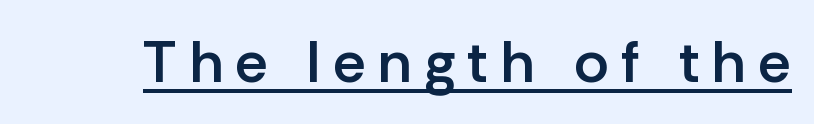
Q: Is the text bold? A: Semi-bold.
Q: Is the text italic (slanted)? A: No, it is upright.
Q: Is the typeface a serif or a sans-serif typeface? A: Sans-serif.
Q: Is the text underlined? A: Yes.
Q: Is the spacing between letters normal or unusually wide? A: Unusually wide.
Q: Width (condensed, normal, or wide)? A: Normal.
Q: Stroke contrast? A: Low.
Q: x-height? A: Medium.
Q: Monospaced? A: No.
